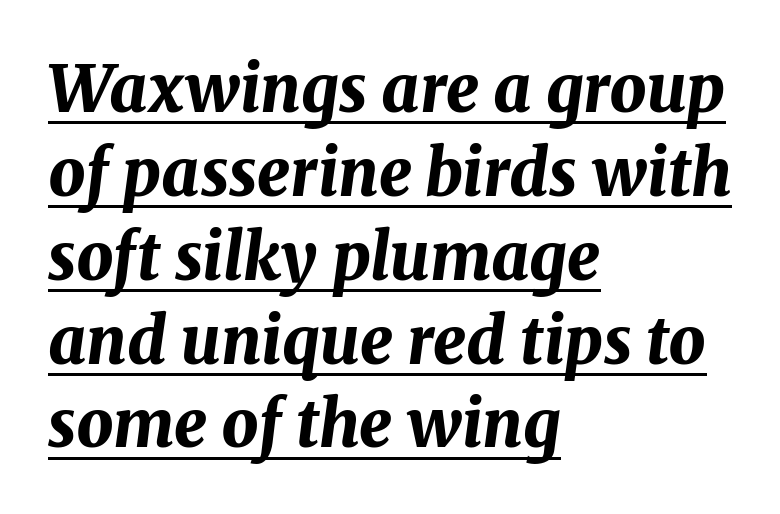
In terms of leading, this rendering sits right in the middle. Emphasis by weight is at full strength: bold. Characters follow at the spacing the type designer built in. This rendering uses left alignment, leaving the right contour irregular. Beneath each row of characters lies a ruled line. The rendering applies a slant to the glyphs.
